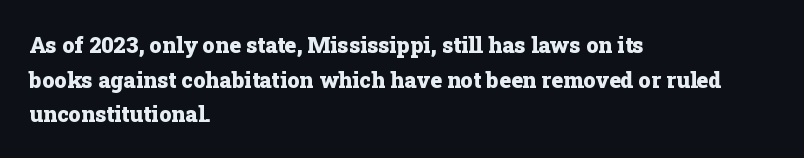
{"italic": "no", "bold": "yes", "underline": "no", "align": "left", "line_spacing": "normal", "line_spacing_ratio": 1.57, "letter_spacing": "normal", "letter_spacing_em": 0.0, "glyph_px": 22}
